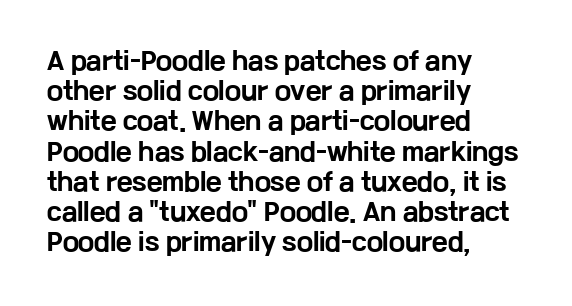
The image shows 24 px bold type, upright; set left-aligned, normal line spacing (1.26x), normal letter spacing, not underlined.
